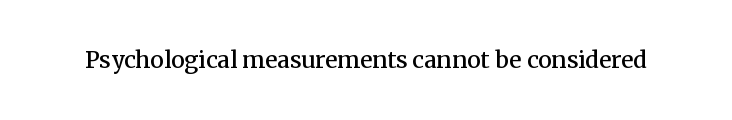
Q: Is the text bold? A: Semi-bold.
Q: Is the text italic (slanted)? A: No, it is upright.
Q: Is the text underlined? A: No.
Q: Is the spacing between letters normal or unusually wide? A: Normal.
